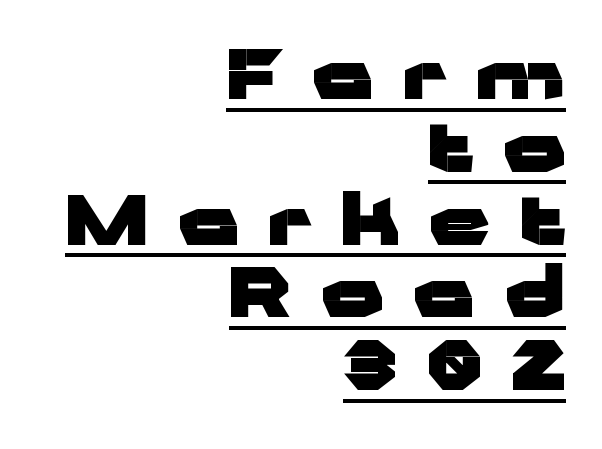
The image shows 68 px heavy, wide sans-serif type, upright; set right-aligned, tight line spacing (1.07x), unusually wide letter spacing (+0.43 em), underlined; low stroke contrast and a medium x-height.
